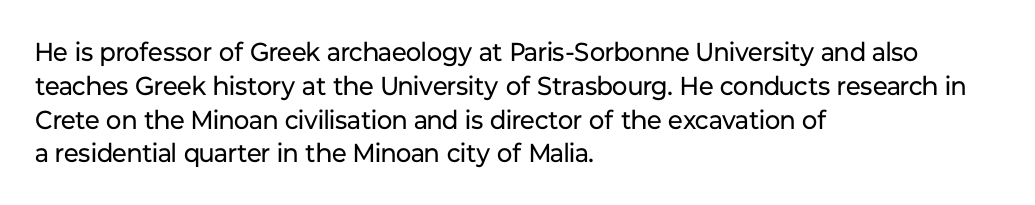
Q: Is the text bold? A: No.
Q: Is the text italic (slanted)? A: No, it is upright.
Q: Is the text underlined? A: No.
Q: How is the paragraph aligned? A: Left-aligned.
Q: Is the spacing between letters normal or unusually wide? A: Normal.
Q: Is the spacing between lines tight, normal or loose? A: Normal.
